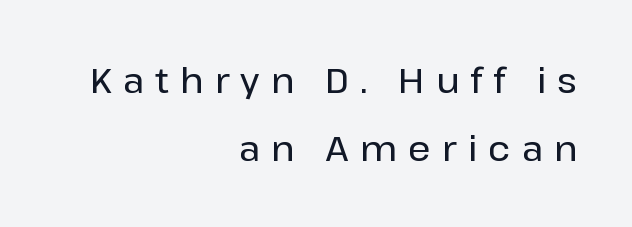
{"serif": "no", "italic": "no", "width": "normal", "stroke_contrast": "low", "x_height": "medium", "monospaced": "no", "underline": "no", "align": "right", "line_spacing": "loose", "line_spacing_ratio": 1.94, "letter_spacing": "wide", "letter_spacing_em": 0.32, "glyph_px": 35}
